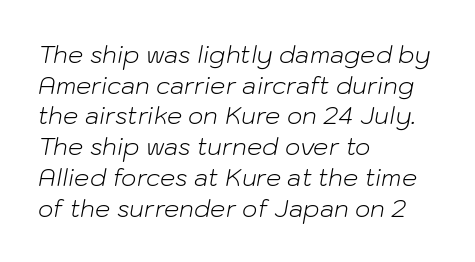
The image shows 24 px text type, italic (leaning right); set left-aligned, normal line spacing (1.28x), normal letter spacing, not underlined.
